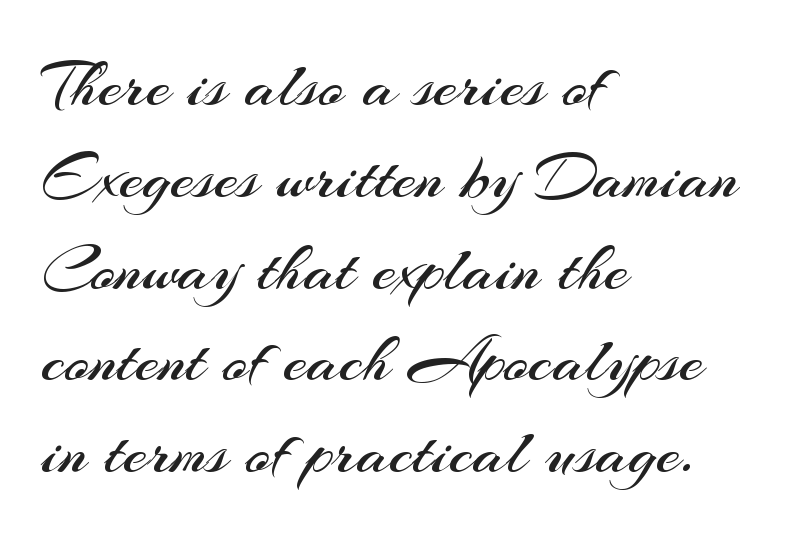
Q: Is the text bold? A: No.
Q: Is the text italic (slanted)? A: Yes.
Q: Is the typeface a serif or a sans-serif typeface? A: Sans-serif.
Q: Is the text underlined? A: No.
Q: How is the paragraph aligned? A: Left-aligned.
Q: Is the spacing between letters normal or unusually wide? A: Normal.
Q: Is the spacing between lines tight, normal or loose? A: Normal.
Q: Width (condensed, normal, or wide)? A: Normal.
Q: Stroke contrast? A: Medium.
Q: x-height? A: Small.
Q: Monospaced? A: No.
